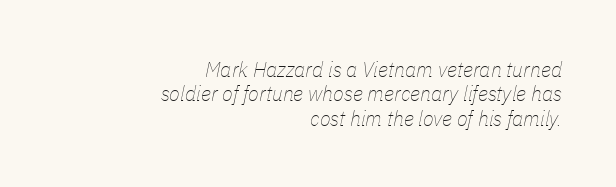
{"italic": "yes", "lean": "right", "slant_degrees": 11, "bold": "no", "underline": "no", "align": "right", "line_spacing": "tight", "line_spacing_ratio": 1.11, "letter_spacing": "normal", "letter_spacing_em": 0.0, "glyph_px": 22}
